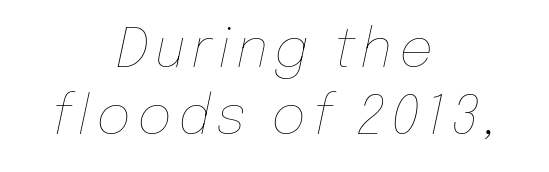
{"italic": "yes", "lean": "right", "slant_degrees": 12, "bold": "no", "weight": "thin", "width": "normal", "stroke_contrast": "low", "x_height": "medium", "monospaced": "no", "underline": "no", "align": "center", "line_spacing": "normal", "line_spacing_ratio": 1.25, "glyph_px": 54}
